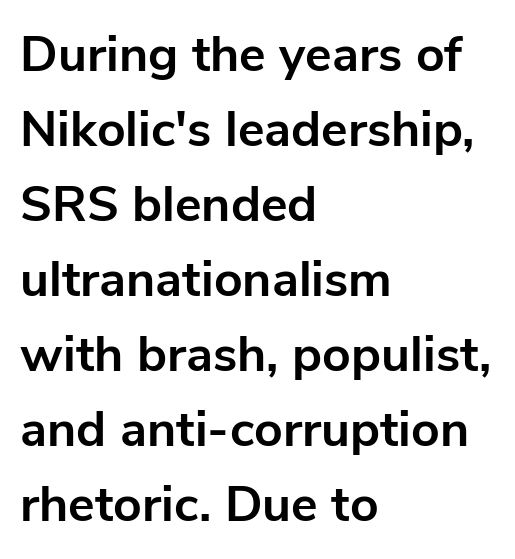
Q: Is the text bold? A: Yes.
Q: Is the text italic (slanted)? A: No, it is upright.
Q: Is the typeface a serif or a sans-serif typeface? A: Sans-serif.
Q: Is the text underlined? A: No.
Q: How is the paragraph aligned? A: Left-aligned.
Q: Is the spacing between letters normal or unusually wide? A: Normal.
Q: Is the spacing between lines tight, normal or loose? A: Normal.
Q: Width (condensed, normal, or wide)? A: Normal.
Q: Stroke contrast? A: Low.
Q: x-height? A: Medium.
Q: Monospaced? A: No.
